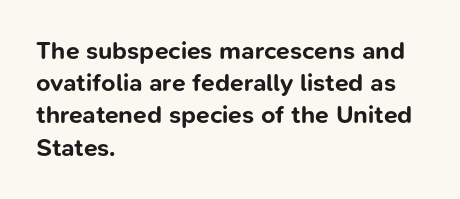
The image shows 25 px bold type, upright; set left-aligned, normal line spacing (1.29x), normal letter spacing, not underlined.
